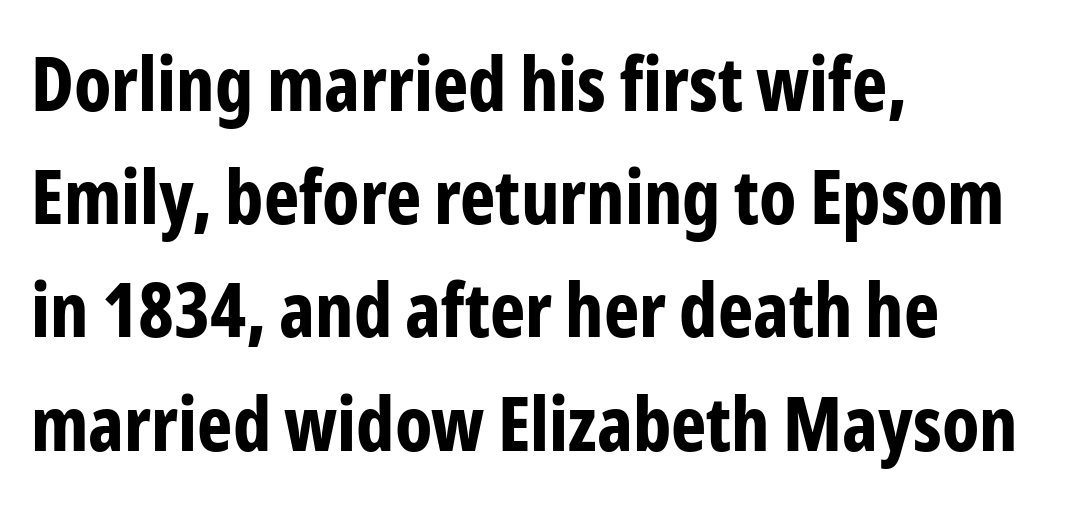
{"serif": "no", "italic": "no", "bold": "yes", "weight": "bold", "width": "condensed", "stroke_contrast": "low", "x_height": "medium", "monospaced": "no", "underline": "no", "align": "left", "line_spacing": "normal", "line_spacing_ratio": 1.51, "letter_spacing": "normal", "letter_spacing_em": 0.0, "glyph_px": 75}
